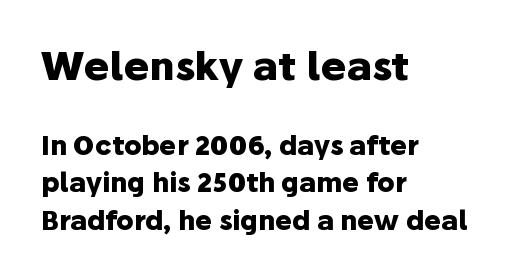
{"serif": "no", "italic": "no", "bold": "yes", "weight": "heavy", "width": "normal", "stroke_contrast": "low", "x_height": "medium", "monospaced": "no", "underline": "no", "align": "left", "line_spacing": "normal", "line_spacing_ratio": 1.45, "letter_spacing": "normal", "letter_spacing_em": 0.0, "larger_block": "first", "size_ratio": 1.5, "glyph_px": 39}
